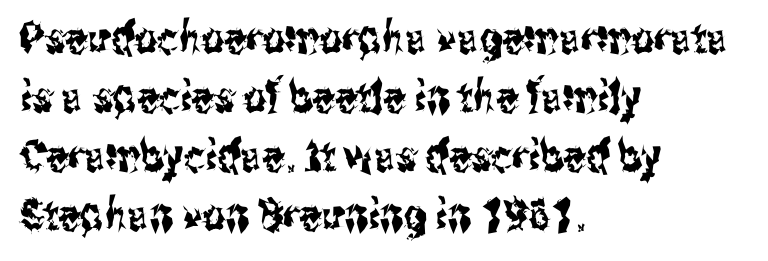
You could call the tracking neutral — neither tight nor loose. The letters advance in unequal steps, a hallmark of proportional type. Horizontal alignment here is leftward, the default for most running prose. Tall strokes in this sample are plumb rather than angled. Honestly, there is no underline to notice here at all.
